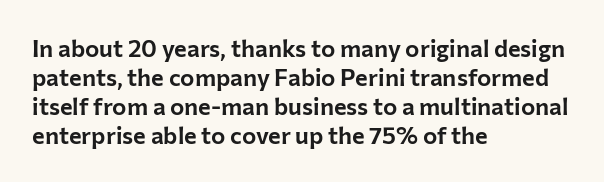
The image shows 24 px text type, upright; set left-aligned, line spacing 1.21x, normal letter spacing, not underlined.
